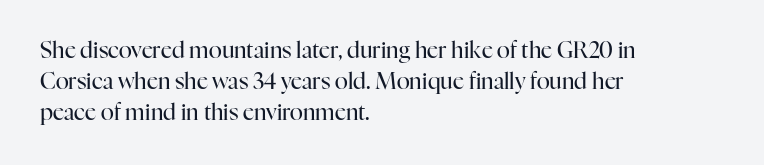
{"italic": "no", "bold": "no", "underline": "no", "align": "left", "line_spacing": "normal", "line_spacing_ratio": 1.4, "letter_spacing": "normal", "letter_spacing_em": 0.0, "glyph_px": 22}
